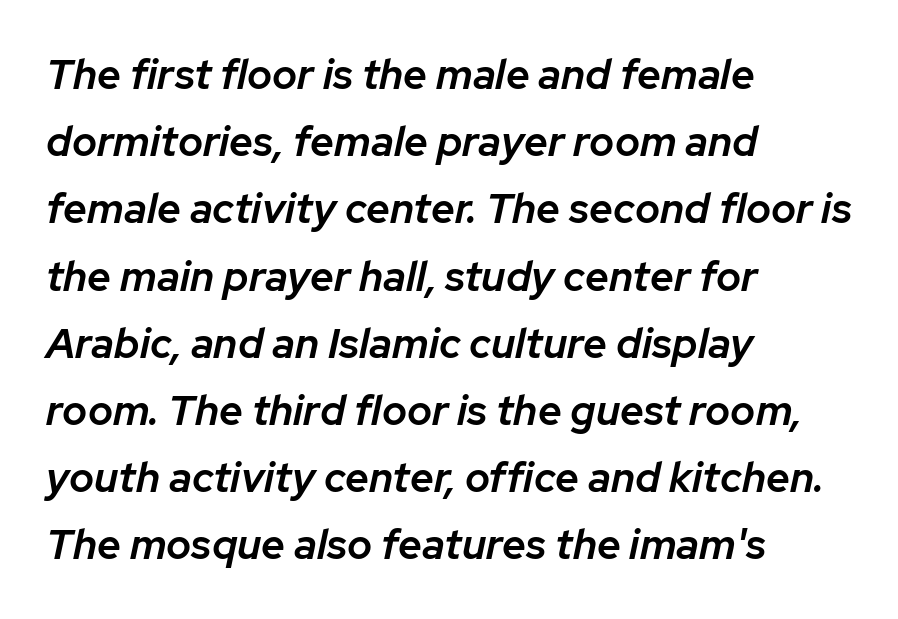
The image shows 42 px semibold type, italic (leaning right); set left-aligned, normal line spacing (1.6x), normal letter spacing, not underlined; low stroke contrast and a medium x-height.
